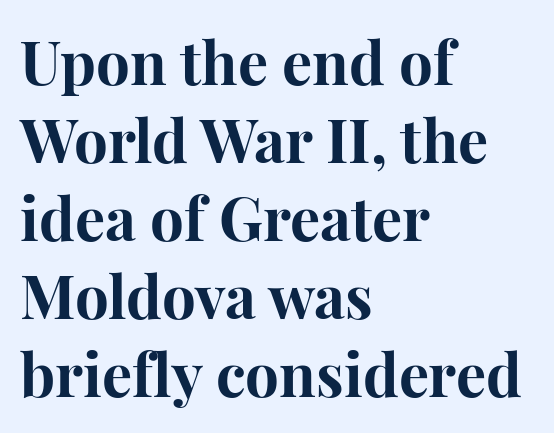
Compared with typical paragraphs, the rows here are spaced about the same. The line texture is even and compact thanks to regular tracking. The glyphs in this specimen are seriffed. Rule under the text: the space is simply empty. Line beginnings align vertically; line endings do not.
